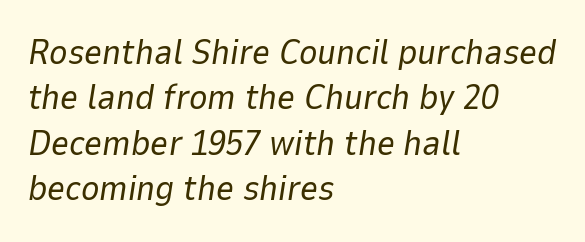
Q: Is the text bold? A: No.
Q: Is the text italic (slanted)? A: Yes, it leans right by about 9 degrees.
Q: Is the text underlined? A: No.
Q: How is the paragraph aligned? A: Left-aligned.
Q: Is the spacing between letters normal or unusually wide? A: Normal.
Q: Is the spacing between lines tight, normal or loose? A: Normal.
Q: Width (condensed, normal, or wide)? A: Normal.
Q: Stroke contrast? A: Low.
Q: x-height? A: Medium.
Q: Monospaced? A: No.
